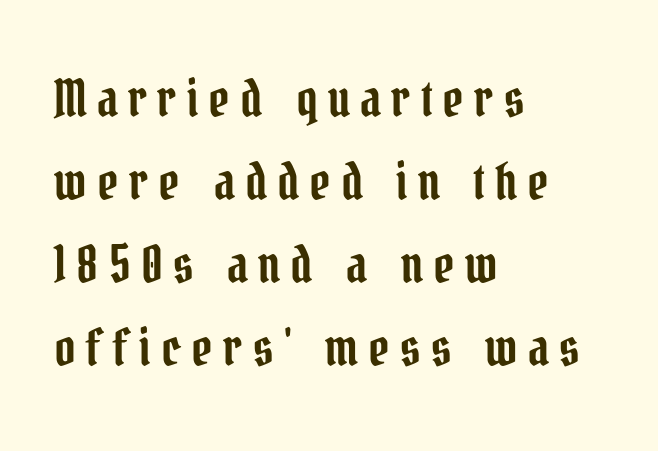
Q: Is the text italic (slanted)? A: No, it is upright.
Q: Is the typeface a serif or a sans-serif typeface? A: Serif.
Q: Is the text underlined? A: No.
Q: How is the paragraph aligned? A: Left-aligned.
Q: Is the spacing between letters normal or unusually wide? A: Unusually wide.
Q: Is the spacing between lines tight, normal or loose? A: Normal.
Q: Width (condensed, normal, or wide)? A: Condensed.
Q: Stroke contrast? A: Low.
Q: x-height? A: Medium.
Q: Monospaced? A: No.
